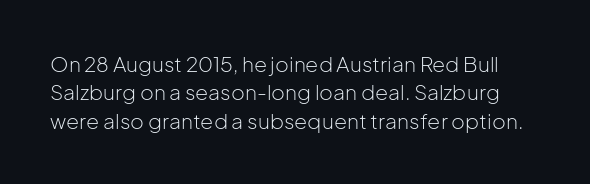
{"italic": "no", "bold": "no", "underline": "no", "line_spacing": "normal", "line_spacing_ratio": 1.35, "letter_spacing": "normal", "letter_spacing_em": 0.0, "glyph_px": 21}
